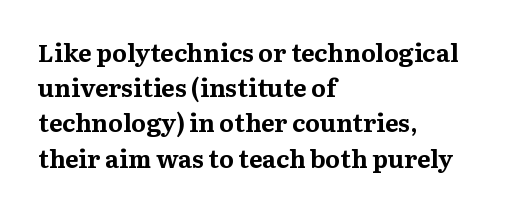
{"italic": "no", "bold": "yes", "underline": "no", "align": "left", "line_spacing": "normal", "line_spacing_ratio": 1.41, "letter_spacing": "normal", "letter_spacing_em": 0.0, "glyph_px": 25}
